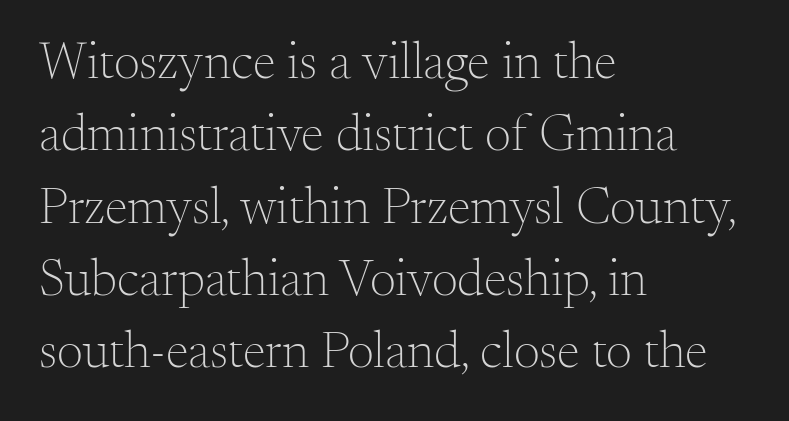
{"serif": "yes", "italic": "no", "bold": "no", "weight": "light", "width": "normal", "stroke_contrast": "medium", "x_height": "small", "monospaced": "no", "underline": "no", "align": "left", "line_spacing": "normal", "line_spacing_ratio": 1.39, "letter_spacing": "normal", "letter_spacing_em": 0.0, "glyph_px": 52}
